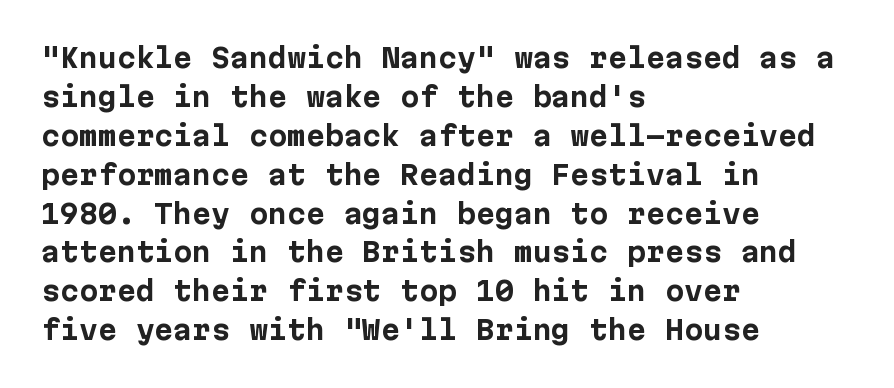
{"italic": "no", "bold": "yes", "underline": "no", "align": "left", "line_spacing": "normal", "line_spacing_ratio": 1.44, "letter_spacing": "normal", "letter_spacing_em": 0.0, "glyph_px": 27}
